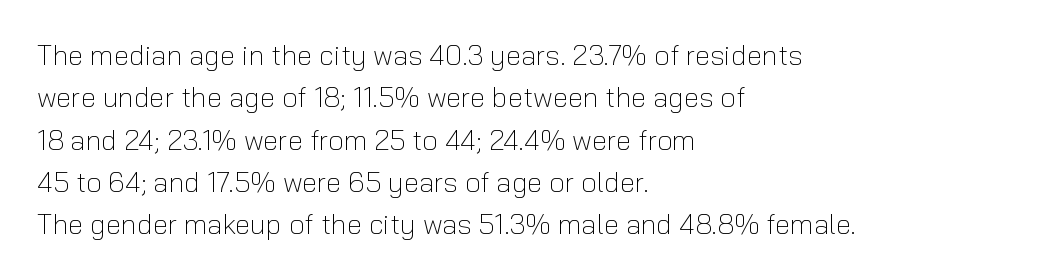
{"serif": "no", "italic": "no", "bold": "no", "weight": "light", "width": "normal", "stroke_contrast": "low", "x_height": "medium", "monospaced": "no", "underline": "no", "align": "left", "line_spacing": "normal", "line_spacing_ratio": 1.51, "letter_spacing": "normal", "letter_spacing_em": 0.0, "glyph_px": 28}
